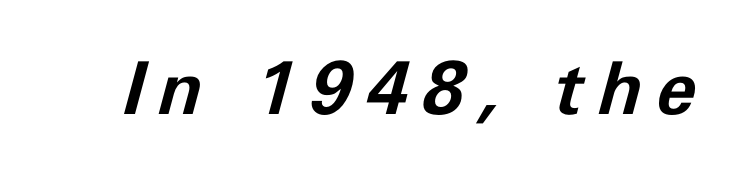
{"italic": "yes", "lean": "right", "slant_degrees": 11, "bold": "yes", "weight": "bold", "width": "normal", "stroke_contrast": "low", "x_height": "medium", "monospaced": "no", "underline": "no", "letter_spacing": "wide", "letter_spacing_em": 0.2, "glyph_px": 73}
